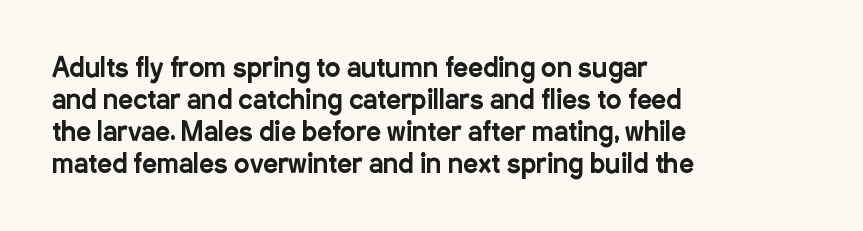
The image shows 26 px text type, upright; set left-aligned, line spacing 1.23x, normal letter spacing, not underlined.
